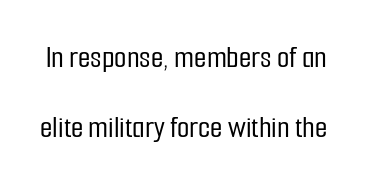
{"serif": "no", "italic": "no", "width": "condensed", "stroke_contrast": "low", "x_height": "medium", "monospaced": "no", "underline": "no", "line_spacing": "loose", "line_spacing_ratio": 2.19, "letter_spacing": "normal", "letter_spacing_em": 0.0, "glyph_px": 32}
